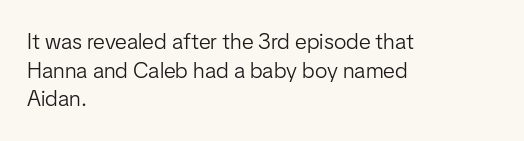
The image shows 22 px text type, upright; set left-aligned, normal line spacing (1.3x), normal letter spacing, not underlined.
